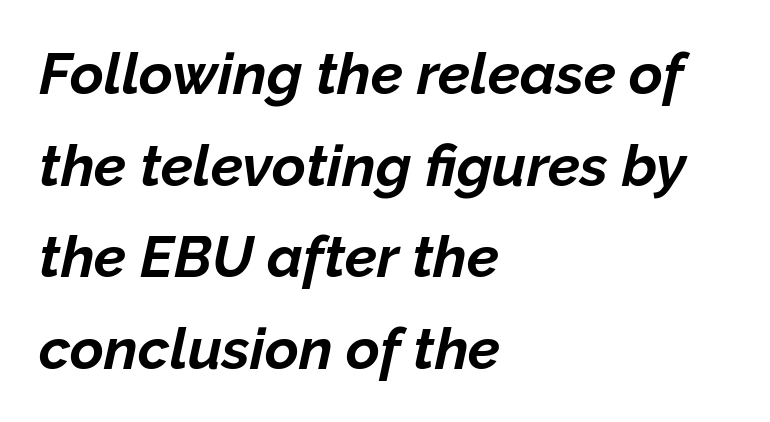
Just letters on the line, the space beneath them empty. Which margin do the lines hug? The left one — the right edge is uneven. Compared with typical body copy, the letter spacing here is the same. Emphasis-style slanted type is in use. Is there much room between lines? A standard amount, neither cramped nor airy.
